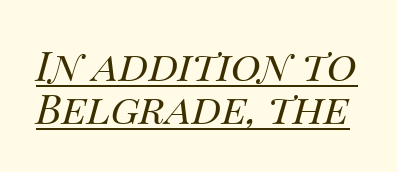
Q: Is the text bold? A: No.
Q: Is the text italic (slanted)? A: Yes, it leans right by about 14 degrees.
Q: Is the text underlined? A: Yes.
Q: Is the spacing between letters normal or unusually wide? A: Normal.
Q: Is the spacing between lines tight, normal or loose? A: Tight.
Q: Width (condensed, normal, or wide)? A: Normal.
Q: Stroke contrast? A: Medium.
Q: x-height? A: Large.
Q: Monospaced? A: No.
